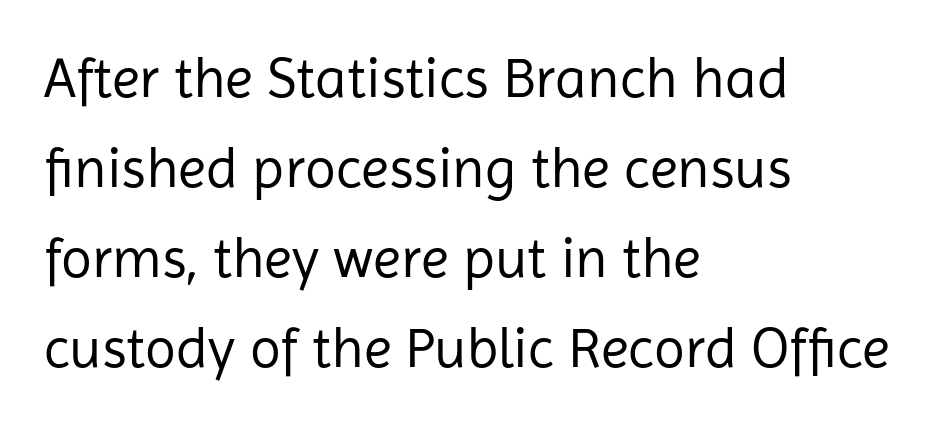
The image shows 57 px regular-weight sans-serif type, upright; set left-aligned, normal line spacing (1.58x), normal letter spacing, not underlined; low stroke contrast and a medium x-height.
